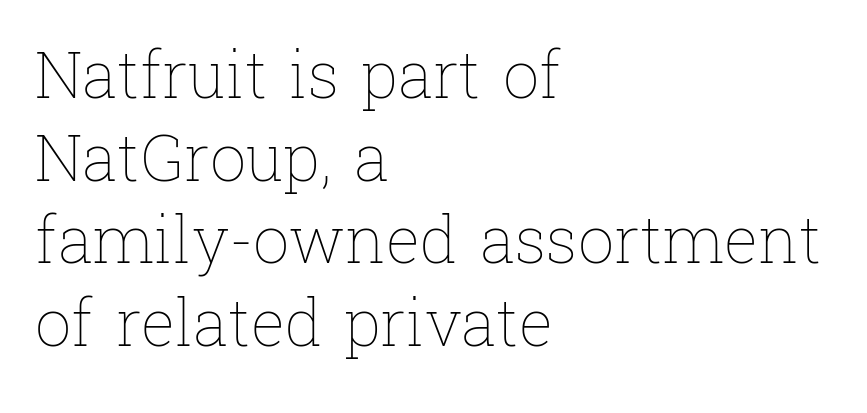
Q: Is the text bold? A: No.
Q: Is the text italic (slanted)? A: No, it is upright.
Q: Is the text underlined? A: No.
Q: How is the paragraph aligned? A: Left-aligned.
Q: Is the spacing between letters normal or unusually wide? A: Normal.
Q: Is the spacing between lines tight, normal or loose? A: Normal.
Q: Width (condensed, normal, or wide)? A: Normal.
Q: Stroke contrast? A: Low.
Q: x-height? A: Medium.
Q: Monospaced? A: No.
